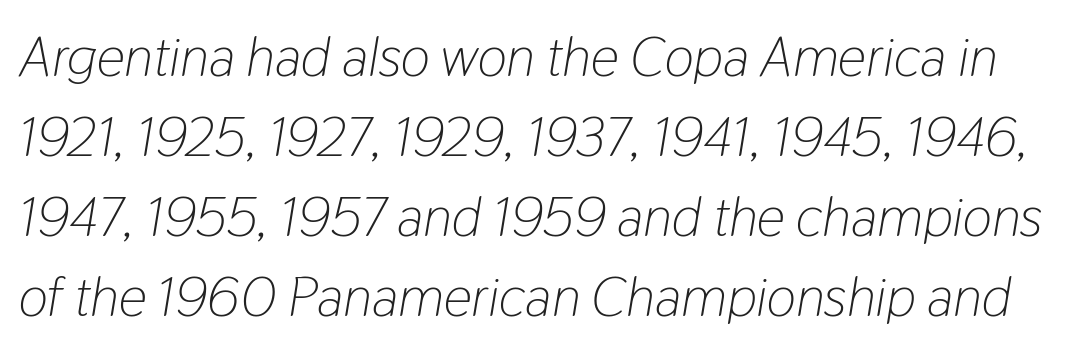
{"italic": "yes", "lean": "right", "slant_degrees": 9, "bold": "no", "weight": "light", "width": "condensed", "stroke_contrast": "low", "x_height": "medium", "monospaced": "no", "underline": "no", "line_spacing": "normal", "line_spacing_ratio": 1.43, "letter_spacing": "normal", "letter_spacing_em": 0.0, "glyph_px": 56}
